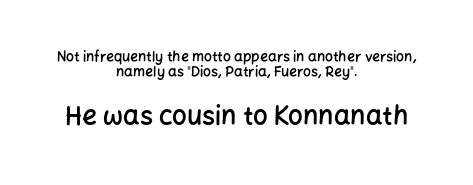
Q: Is the text bold? A: Semi-bold.
Q: Is the text italic (slanted)? A: No, it is upright.
Q: Is the text underlined? A: No.
Q: How is the paragraph aligned? A: Centered.
Q: Is the spacing between letters normal or unusually wide? A: Normal.
Q: Is the spacing between lines tight, normal or loose? A: Tight.
Q: Which block of text is set in a larger size, the first (top) or the second (bottom)? A: The second (bottom) one.
